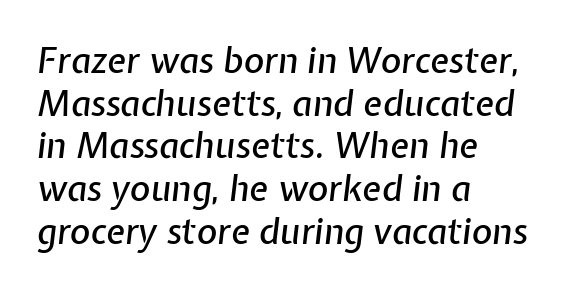
If you drew a line through each stem, it would be angled. This sample has the flowing, uneven cadence of proportional lettering. Left-aligned paragraph, ragged on the right. Caption: standard tracking, unaltered. Rule under the text: the space is simply empty.
